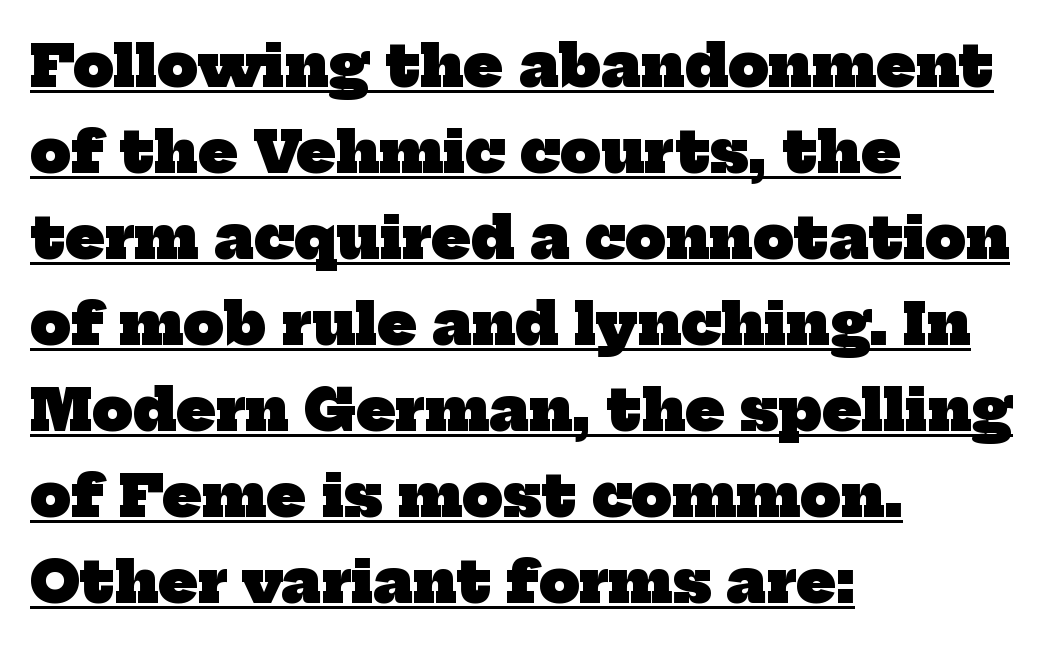
{"serif": "yes", "bold": "yes", "weight": "heavy", "width": "normal", "stroke_contrast": "low", "x_height": "medium", "monospaced": "no", "underline": "yes", "align": "left", "line_spacing": "normal", "line_spacing_ratio": 1.51, "letter_spacing": "normal", "letter_spacing_em": 0.0, "glyph_px": 57}
